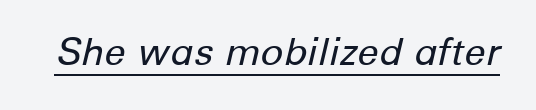
Q: Is the text bold? A: No.
Q: Is the text italic (slanted)? A: Yes, it leans right by about 12 degrees.
Q: Is the text underlined? A: Yes.
Q: Is the spacing between letters normal or unusually wide? A: Normal.
Q: Width (condensed, normal, or wide)? A: Normal.
Q: Stroke contrast? A: Low.
Q: x-height? A: Medium.
Q: Monospaced? A: No.
